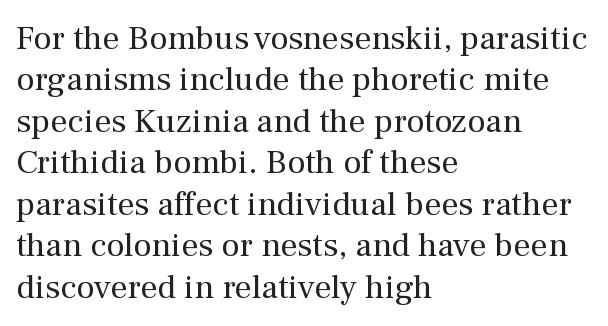
{"serif": "yes", "italic": "no", "bold": "no", "weight": "regular", "width": "normal", "stroke_contrast": "medium", "x_height": "medium", "monospaced": "no", "underline": "no", "align": "left", "line_spacing_ratio": 1.22, "letter_spacing": "normal", "letter_spacing_em": 0.0, "glyph_px": 34}
